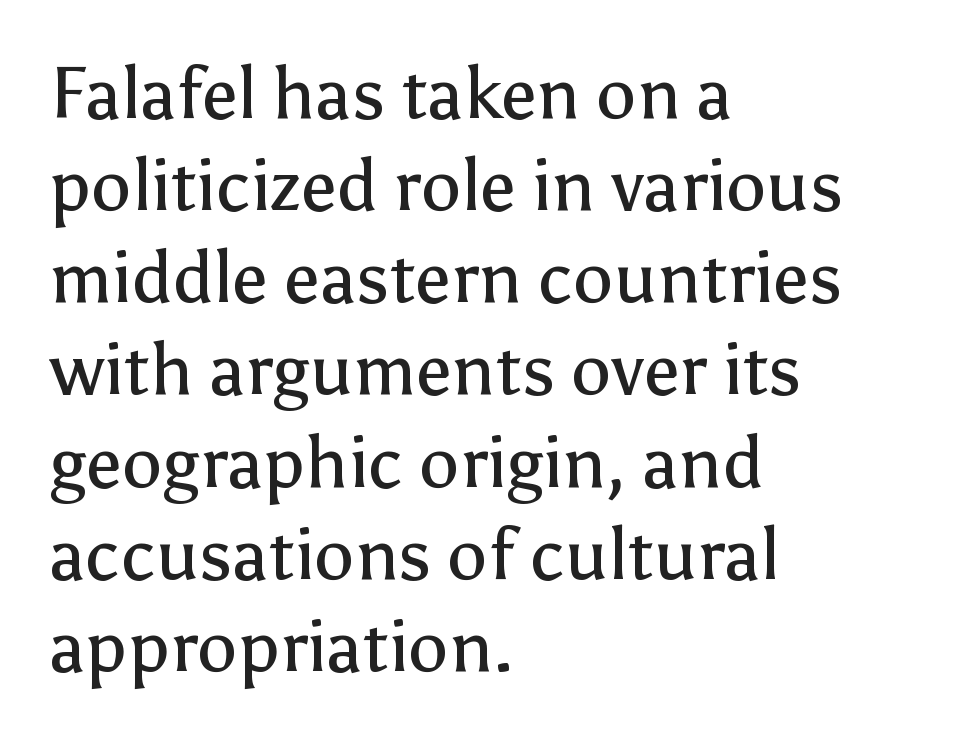
The typesetting does not lean heavy: it is not bold. Normally led — the rows are evenly, conventionally spaced. You could not count columns in this text — the font is proportionally spaced. Letter spacing: default. All the whitespace from short lines collects on the right. The face used here is a sans, in the tradition of grotesques and geometrics.
